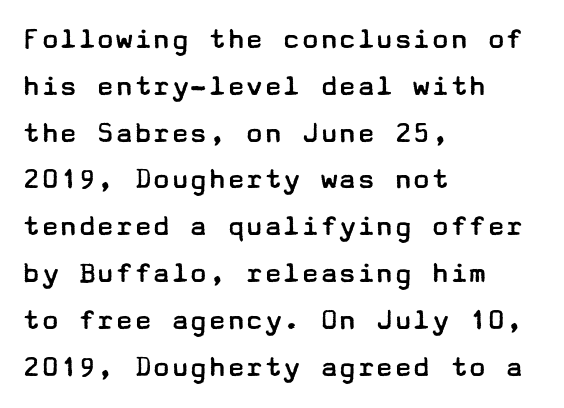
{"serif": "no", "italic": "no", "bold": "no", "weight": "regular", "width": "wide", "stroke_contrast": "low", "x_height": "medium", "underline": "no", "align": "left", "line_spacing": "normal", "line_spacing_ratio": 1.51, "letter_spacing": "normal", "letter_spacing_em": 0.0, "glyph_px": 31}
